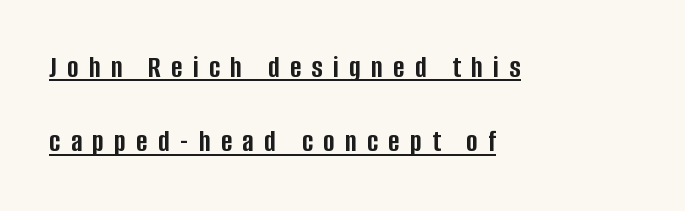
The passage shown is underscored from start to finish. The letters advance in unequal steps, a hallmark of proportional type. Grotesque or geometric, the face here clearly has no serifs. Interline gaps are noticeably wide in this sample. Is the type bold? Yes — the strokes are clearly thick and heavy.
